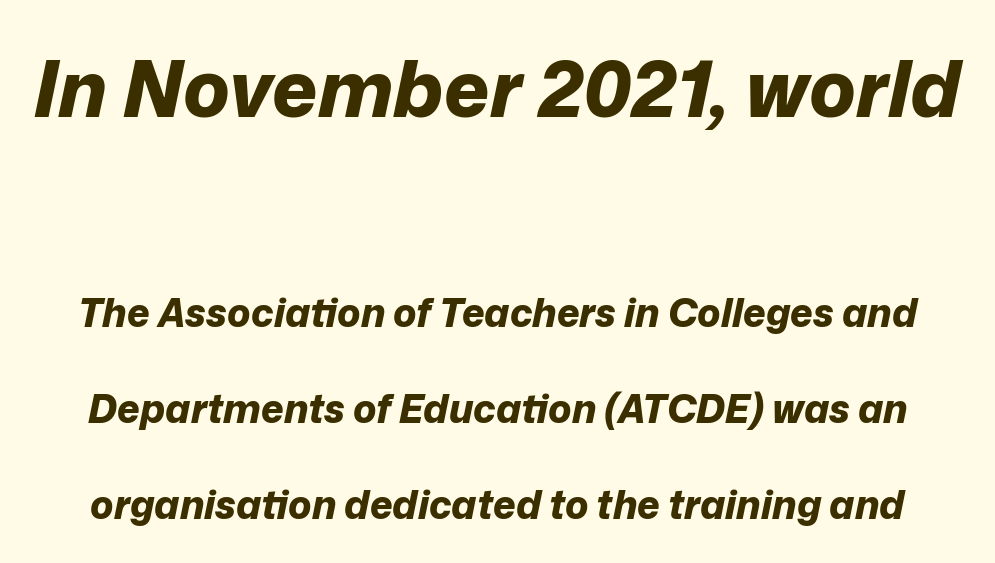
Caption: upper text group enlarged, lower text group reduced. The face used here has a pronounced slope to its letters. Spacing between characters is what you'd get straight out of the box. Lines of text with bare space underneath. Regarding leading, the lines here are spaced well apart. The letters advance in unequal steps, a hallmark of proportional type.
